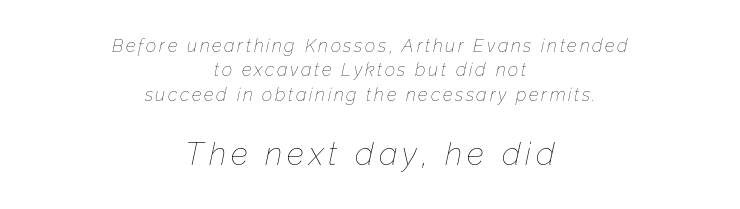
{"italic": "yes", "lean": "right", "slant_degrees": 12, "bold": "no", "weight": "thin", "width": "normal", "stroke_contrast": "low", "x_height": "medium", "monospaced": "no", "underline": "no", "align": "center", "line_spacing": "normal", "line_spacing_ratio": 1.36, "larger_block": "second", "size_ratio": 1.78, "glyph_px": 32}
